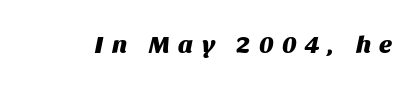
Q: Is the text bold? A: Yes.
Q: Is the text italic (slanted)? A: Yes, it leans right by about 11 degrees.
Q: Is the text underlined? A: No.
Q: Is the spacing between letters normal or unusually wide? A: Unusually wide.
